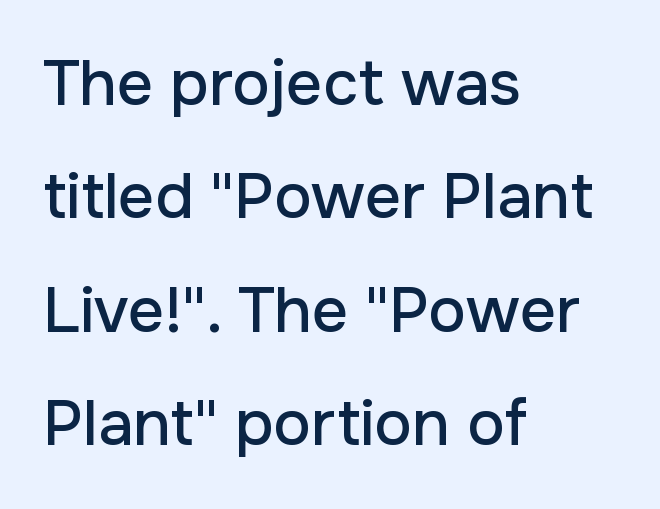
Each line starts at the same left margin while the right side varies. Each letter's strokes conclude bluntly, with no projecting serifs. The type sits square on the baseline with zero lean. Type without underlining. Observe the ordinary spacing: letters are neighbours, not strangers.
